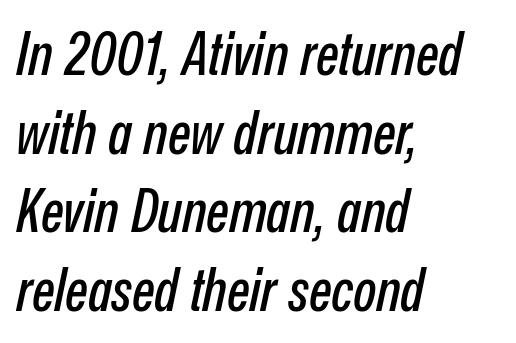
Q: Is the text italic (slanted)? A: Yes, it leans right by about 12 degrees.
Q: Is the text underlined? A: No.
Q: How is the paragraph aligned? A: Left-aligned.
Q: Is the spacing between letters normal or unusually wide? A: Normal.
Q: Is the spacing between lines tight, normal or loose? A: Normal.
Q: Width (condensed, normal, or wide)? A: Condensed.
Q: Stroke contrast? A: Low.
Q: x-height? A: Medium.
Q: Monospaced? A: No.
